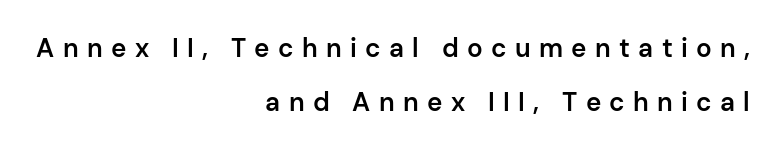
The image shows 26 px text type, upright; set right-aligned, loose line spacing (2.09x), unusually wide letter spacing (+0.32 em), not underlined.
